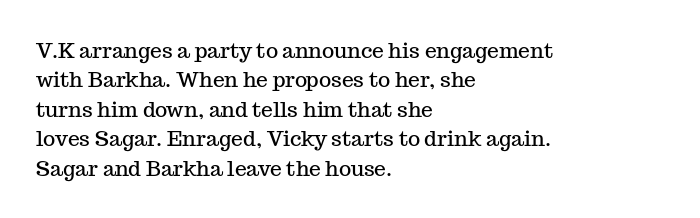
If you drew a ruler down the left edge, every line would touch it. The foot of each line stays bare and open. What's the leading like? Ordinary, nothing unusual. The axis of the letterforms is exactly vertical. Observe the ordinary spacing: letters are neighbours, not strangers.
